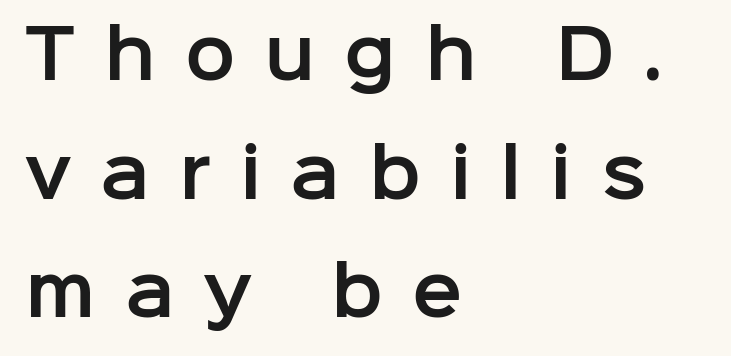
Q: Is the text italic (slanted)? A: No, it is upright.
Q: Is the typeface a serif or a sans-serif typeface? A: Sans-serif.
Q: Is the text underlined? A: No.
Q: How is the paragraph aligned? A: Left-aligned.
Q: Is the spacing between letters normal or unusually wide? A: Unusually wide.
Q: Width (condensed, normal, or wide)? A: Normal.
Q: Stroke contrast? A: Low.
Q: x-height? A: Medium.
Q: Monospaced? A: No.
